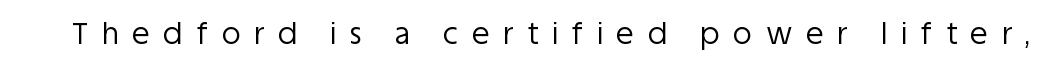
Q: Is the text bold? A: No.
Q: Is the text italic (slanted)? A: No, it is upright.
Q: Is the typeface a serif or a sans-serif typeface? A: Sans-serif.
Q: Is the text underlined? A: No.
Q: Is the spacing between letters normal or unusually wide? A: Unusually wide.
Q: Width (condensed, normal, or wide)? A: Normal.
Q: Stroke contrast? A: Low.
Q: x-height? A: Large.
Q: Monospaced? A: No.
